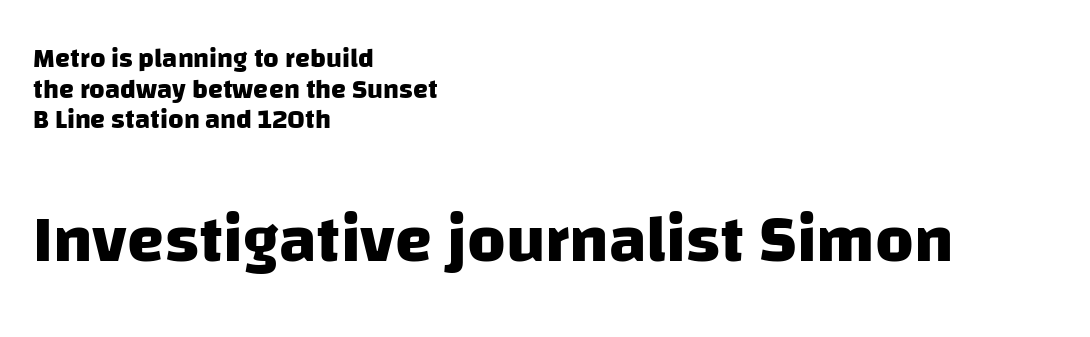
Descenders hang freely into open space. In this sample the second text group is rendered at the bigger scale. Proportional: the letters do not fall into vertical columns. Strokes here are thick enough to call this a true bold.
